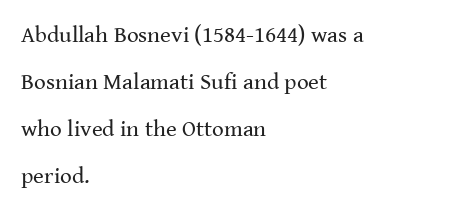
{"italic": "no", "bold": "no", "underline": "no", "align": "left", "line_spacing": "loose", "line_spacing_ratio": 2.04, "letter_spacing": "normal", "letter_spacing_em": 0.0, "glyph_px": 23}
